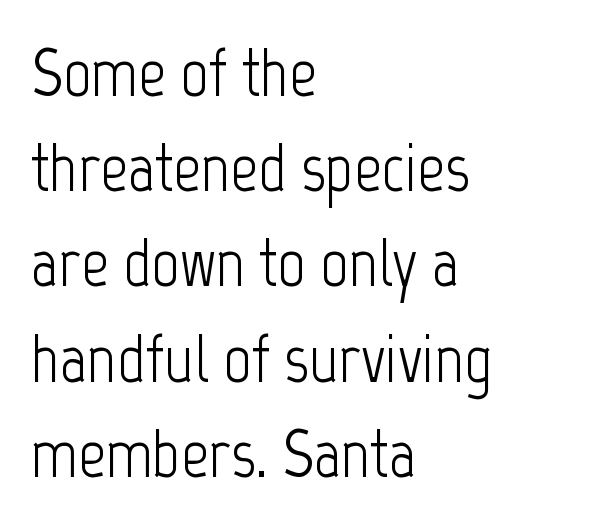
{"serif": "no", "italic": "no", "bold": "no", "weight": "light", "width": "condensed", "stroke_contrast": "low", "x_height": "medium", "monospaced": "no", "underline": "no", "align": "left", "line_spacing": "normal", "line_spacing_ratio": 1.4, "letter_spacing": "normal", "letter_spacing_em": 0.0, "glyph_px": 68}
